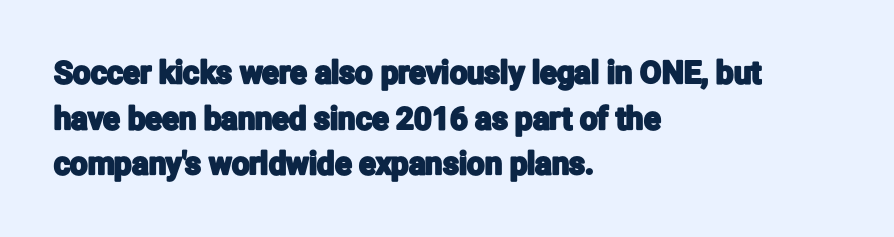
The image shows 31 px condensed sans-serif type, upright; set left-aligned, normal line spacing (1.47x), normal letter spacing, not underlined; low stroke contrast and a medium x-height.
